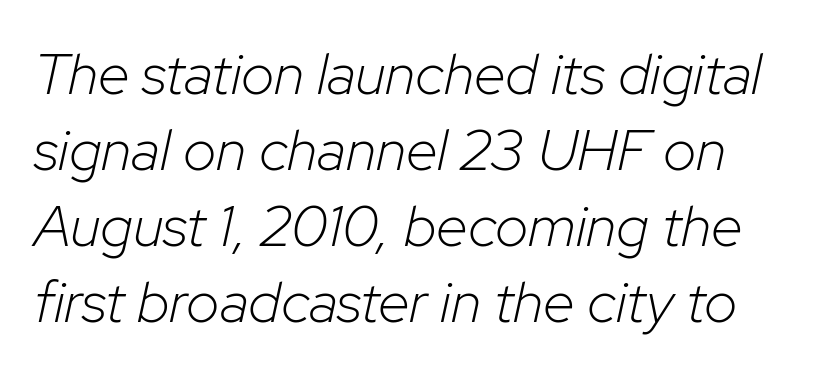
The space beneath each line is pristine and unruled. Evenly set lines give the paragraph a standard silhouette. When letters slant like this, we call the style italic. The text block is weighted toward the left margin, trailing off unevenly rightward. The horizontal fit of the characters is conventional and even. Spacing verdict: proportional, widths tailored to each character.
